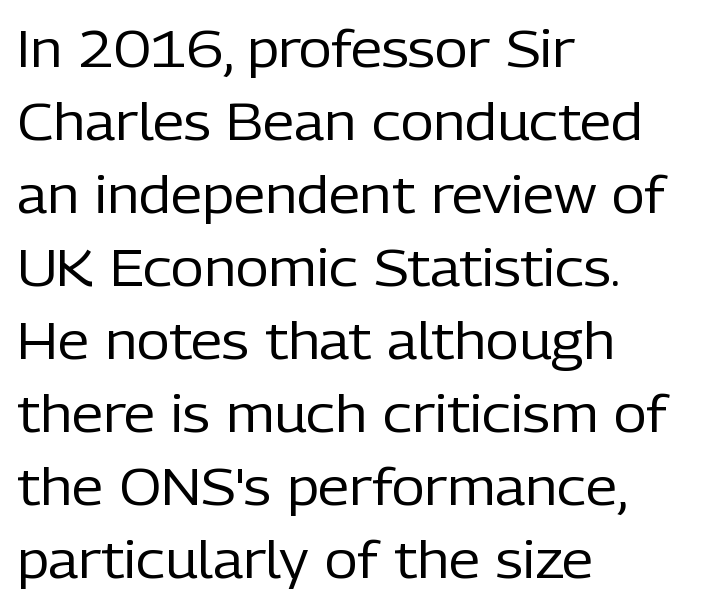
Q: Is the text bold? A: No.
Q: Is the text italic (slanted)? A: No, it is upright.
Q: Is the typeface a serif or a sans-serif typeface? A: Sans-serif.
Q: Is the text underlined? A: No.
Q: How is the paragraph aligned? A: Left-aligned.
Q: Is the spacing between letters normal or unusually wide? A: Normal.
Q: Is the spacing between lines tight, normal or loose? A: Normal.
Q: Width (condensed, normal, or wide)? A: Normal.
Q: Stroke contrast? A: Low.
Q: x-height? A: Medium.
Q: Monospaced? A: No.
